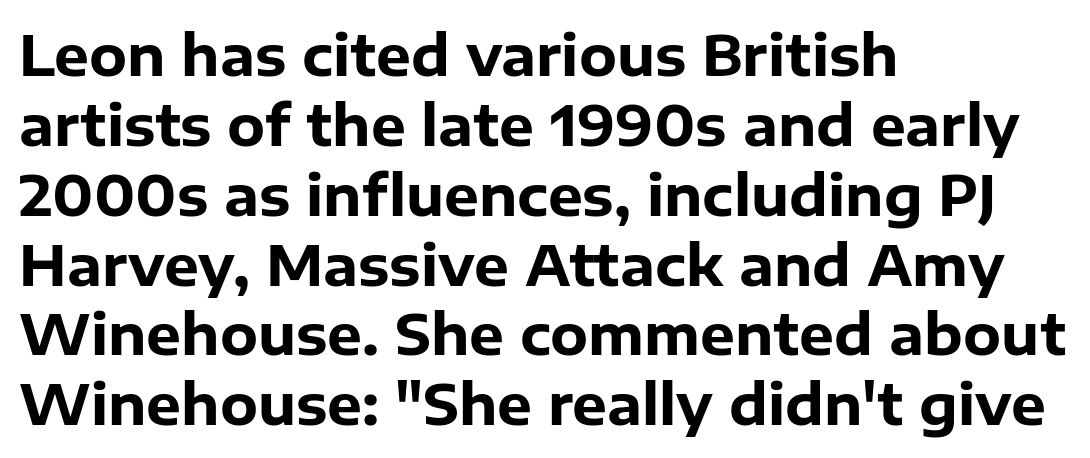
The image shows 55 px heavy sans-serif type, upright; set left-aligned, normal line spacing (1.27x), normal letter spacing, not underlined; low stroke contrast and a medium x-height.
